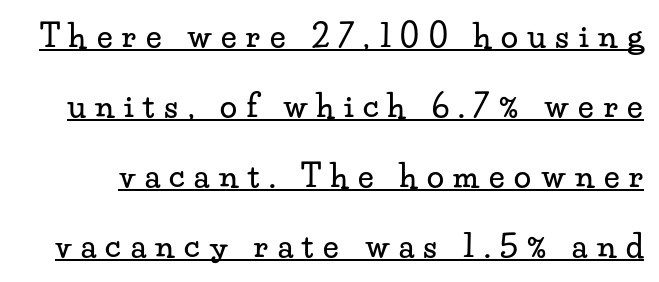
The face used here is rendered with a markedly widened letterfit. The type family on display is of the serif kind. One glance says open: line gaps are wider than usual. The font's upright variant was chosen for this text.
